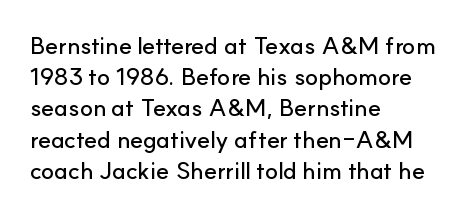
{"italic": "no", "underline": "no", "align": "left", "line_spacing": "normal", "line_spacing_ratio": 1.3, "letter_spacing": "normal", "letter_spacing_em": 0.0, "glyph_px": 24}
